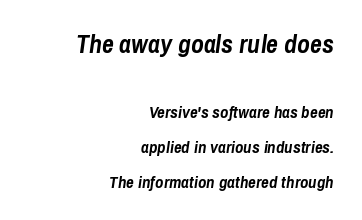
The image shows 26 px bold type, italic (leaning right); set right-aligned, loose line spacing (2.05x), normal letter spacing, not underlined; the first (top) block is 1.53x larger.
